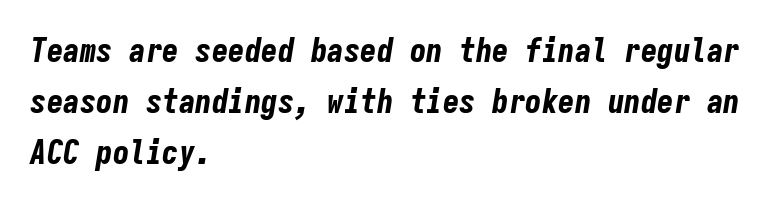
Q: Is the text bold? A: Yes.
Q: Is the text italic (slanted)? A: Yes, it leans right by about 9 degrees.
Q: Is the text underlined? A: No.
Q: How is the paragraph aligned? A: Left-aligned.
Q: Is the spacing between letters normal or unusually wide? A: Normal.
Q: Is the spacing between lines tight, normal or loose? A: Normal.
Q: Width (condensed, normal, or wide)? A: Condensed.
Q: Stroke contrast? A: Low.
Q: x-height? A: Medium.
Q: Monospaced? A: Yes.
